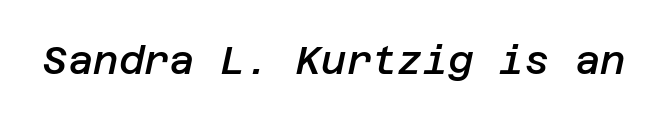
{"italic": "yes", "lean": "right", "slant_degrees": 12, "bold": "semi", "weight": "semibold", "width": "normal", "stroke_contrast": "low", "x_height": "large", "underline": "no", "letter_spacing": "normal", "letter_spacing_em": 0.0, "glyph_px": 39}
